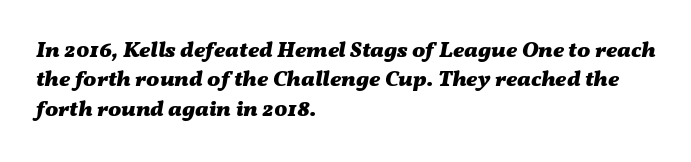
{"italic": "yes", "lean": "right", "slant_degrees": 11, "bold": "yes", "underline": "no", "align": "left", "line_spacing": "normal", "line_spacing_ratio": 1.34, "letter_spacing": "normal", "letter_spacing_em": 0.0, "glyph_px": 22}
